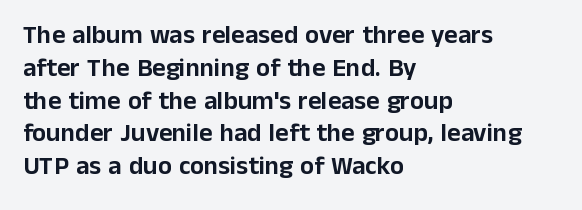
The image shows 26 px text type, upright; set left-aligned, normal line spacing (1.26x), normal letter spacing, not underlined.
